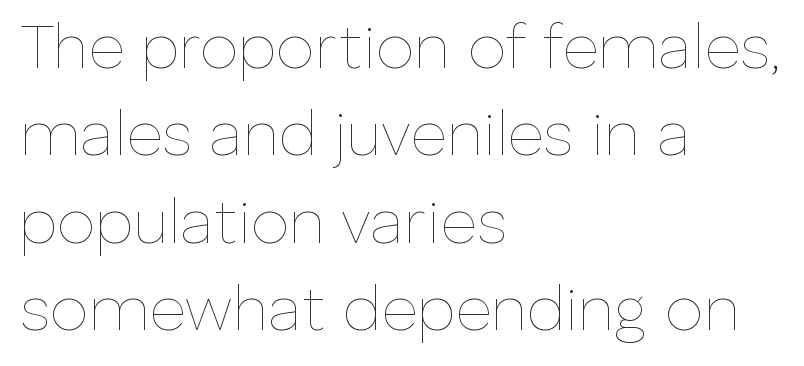
Q: Is the text bold? A: No.
Q: Is the text italic (slanted)? A: No, it is upright.
Q: Is the text underlined? A: No.
Q: How is the paragraph aligned? A: Left-aligned.
Q: Is the spacing between letters normal or unusually wide? A: Normal.
Q: Is the spacing between lines tight, normal or loose? A: Normal.
Q: Width (condensed, normal, or wide)? A: Normal.
Q: Stroke contrast? A: Low.
Q: x-height? A: Medium.
Q: Monospaced? A: No.
